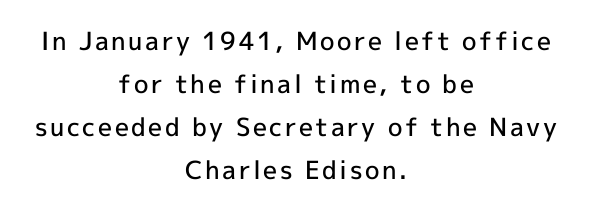
Q: Is the text bold? A: Semi-bold.
Q: Is the text italic (slanted)? A: No, it is upright.
Q: Is the text underlined? A: No.
Q: How is the paragraph aligned? A: Centered.
